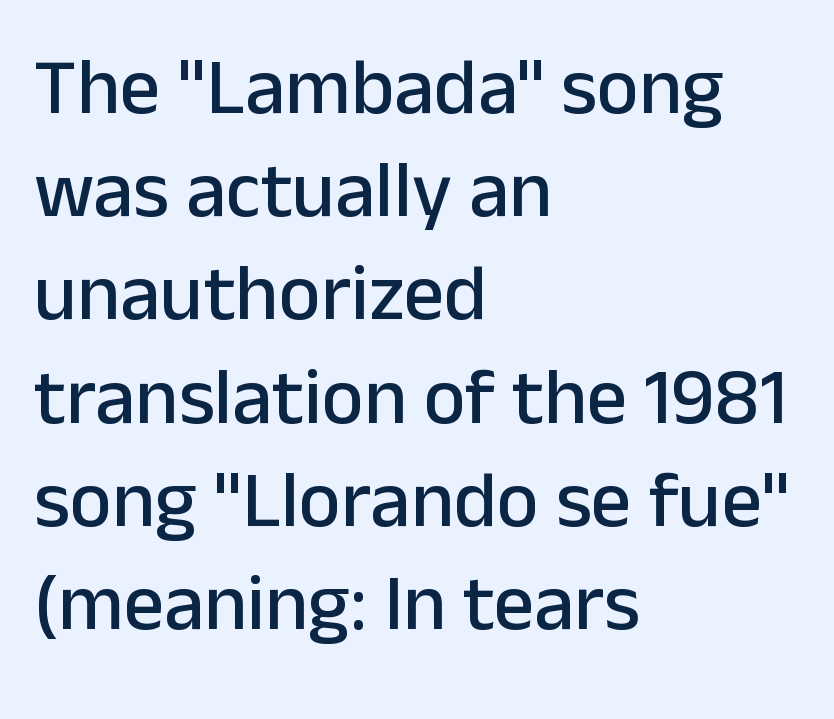
Q: Is the text italic (slanted)? A: No, it is upright.
Q: Is the typeface a serif or a sans-serif typeface? A: Sans-serif.
Q: Is the text underlined? A: No.
Q: How is the paragraph aligned? A: Left-aligned.
Q: Is the spacing between letters normal or unusually wide? A: Normal.
Q: Is the spacing between lines tight, normal or loose? A: Normal.
Q: Width (condensed, normal, or wide)? A: Normal.
Q: Stroke contrast? A: Low.
Q: x-height? A: Medium.
Q: Monospaced? A: No.
